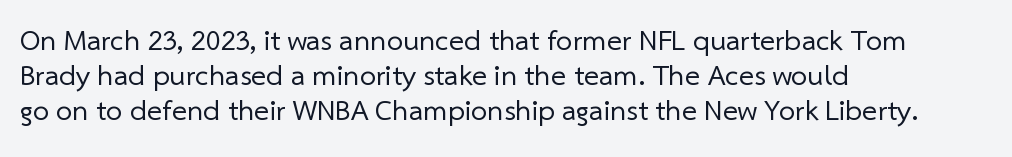
No letter is thick-stroked: the sample isn't bold. The specimen omits any rule beneath the text block's lines. Unlike a traditional serif, this face leaves its strokes unadorned. The tracking reads as untouched default to a designer's eye. Each letter keeps its own natural width here, so spacing adapts to shape.
